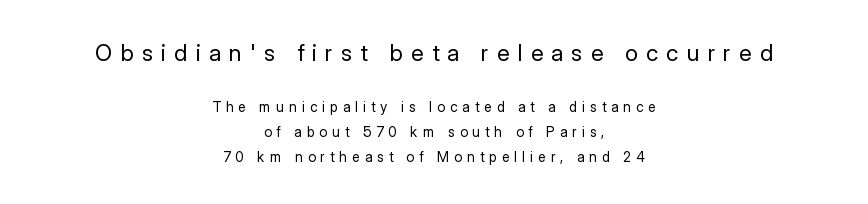
Q: Is the text bold? A: No.
Q: Is the text italic (slanted)? A: No, it is upright.
Q: Is the text underlined? A: No.
Q: How is the paragraph aligned? A: Centered.
Q: Is the spacing between letters normal or unusually wide? A: Unusually wide.
Q: Which block of text is set in a larger size, the first (top) or the second (bottom)? A: The first (top) one.
